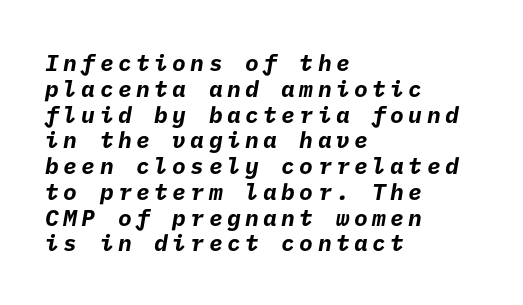
The image shows 23 px bold type; set left-aligned, tight line spacing (1.12x), not underlined.
